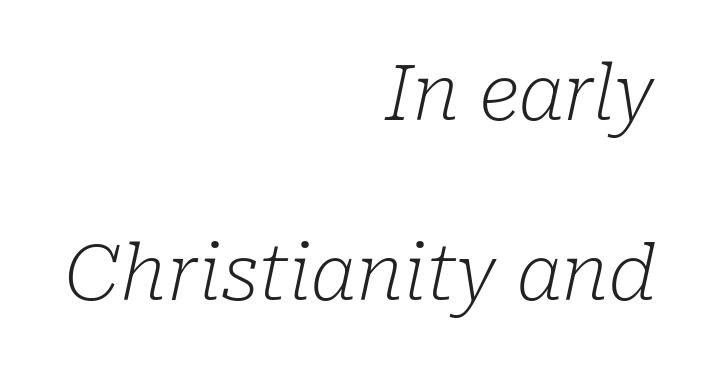
{"serif": "yes", "italic": "yes", "lean": "right", "slant_degrees": 10, "bold": "no", "weight": "light", "width": "normal", "stroke_contrast": "low", "x_height": "medium", "monospaced": "no", "underline": "no", "align": "right", "line_spacing": "loose", "line_spacing_ratio": 2.34, "letter_spacing": "normal", "letter_spacing_em": 0.0, "glyph_px": 77}
